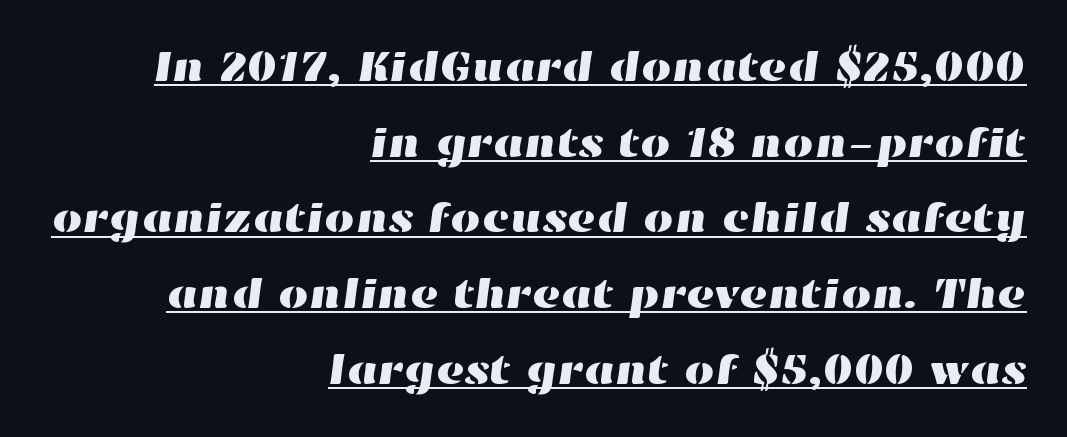
Inter-character spacing is left at the font's built-in metrics. The string is rendered with underlining switched on. Which margin do the lines hug? The right one — the left edge is uneven. The passage shown is typed in a proportional face where columns would drift.
